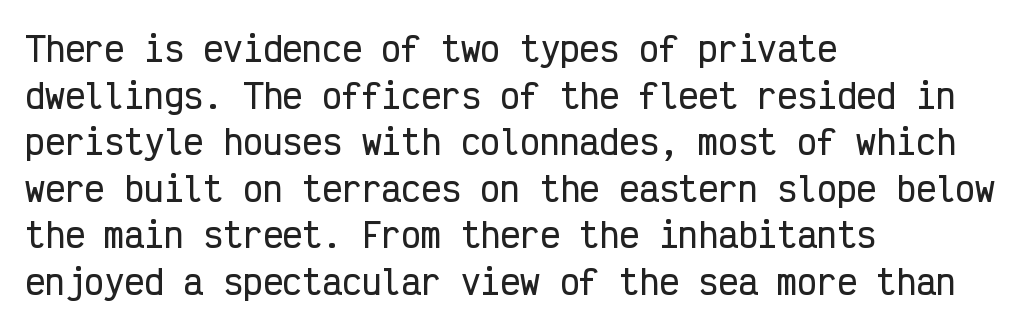
{"serif": "no", "italic": "no", "width": "condensed", "stroke_contrast": "low", "x_height": "medium", "monospaced": "yes", "underline": "no", "align": "left", "line_spacing": "normal", "line_spacing_ratio": 1.41, "letter_spacing": "normal", "letter_spacing_em": 0.0, "glyph_px": 33}
